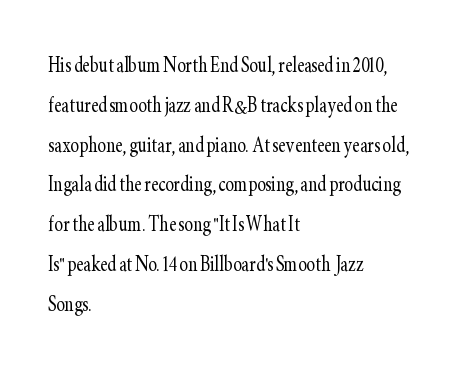
The image shows 26 px text type, upright; set left-aligned, normal line spacing (1.53x), normal letter spacing, not underlined.
